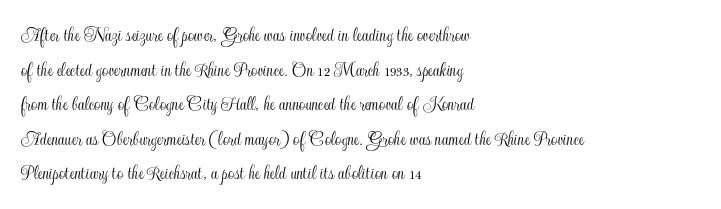
The setting favours the left margin, as ordinary paragraphs usually do. Baseline-to-baseline distance is the conventional proportion of letter height. Beneath every word, the page is bare. Is the letter spacing exaggerated? No — it looks like the ordinary default.
